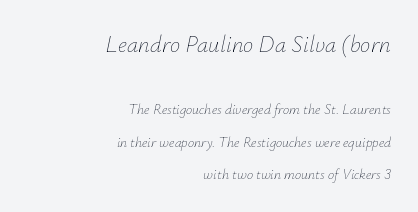
{"italic": "yes", "lean": "right", "slant_degrees": 12, "bold": "no", "underline": "no", "align": "right", "line_spacing": "loose", "line_spacing_ratio": 2.33, "letter_spacing": "normal", "letter_spacing_em": 0.0, "larger_block": "first", "size_ratio": 1.64, "glyph_px": 23}
